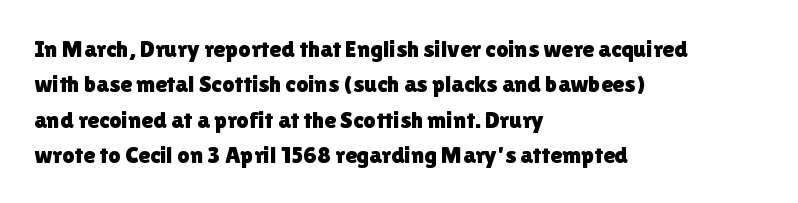
Q: Is the text italic (slanted)? A: No, it is upright.
Q: Is the text underlined? A: No.
Q: How is the paragraph aligned? A: Left-aligned.
Q: Is the spacing between letters normal or unusually wide? A: Normal.
Q: Is the spacing between lines tight, normal or loose? A: Normal.
